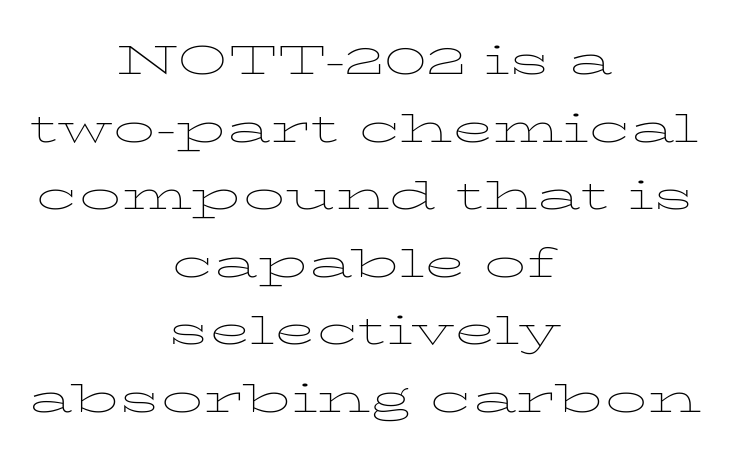
Is this a heavy cut? Hardly; it is regular or lighter. Type style note: has serifs. Standard letterfit; no display-style spreading of the glyphs. The font's upright variant was chosen for this text. The rendering positions every line midway between the sides. Summary of vertical rhythm: regular, with standard interline spacing.
